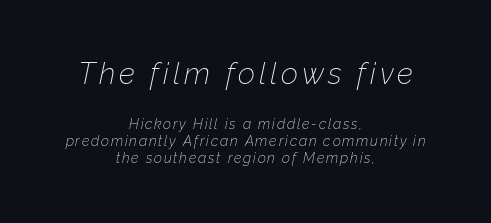
The image shows 30 px thin type, italic (leaning right); set centered, line spacing 1.21x, not underlined; the first (top) block is 2.14x larger; low stroke contrast and a medium x-height.
